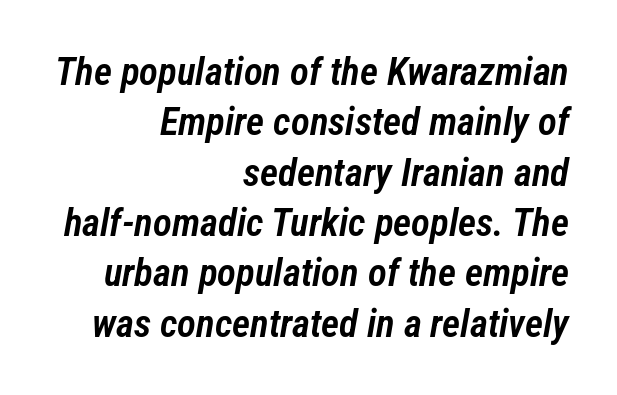
{"italic": "yes", "lean": "right", "slant_degrees": 12, "bold": "semi", "weight": "semibold", "width": "condensed", "stroke_contrast": "low", "x_height": "medium", "monospaced": "no", "underline": "no", "align": "right", "line_spacing": "normal", "line_spacing_ratio": 1.29, "letter_spacing": "normal", "letter_spacing_em": 0.0, "glyph_px": 39}
